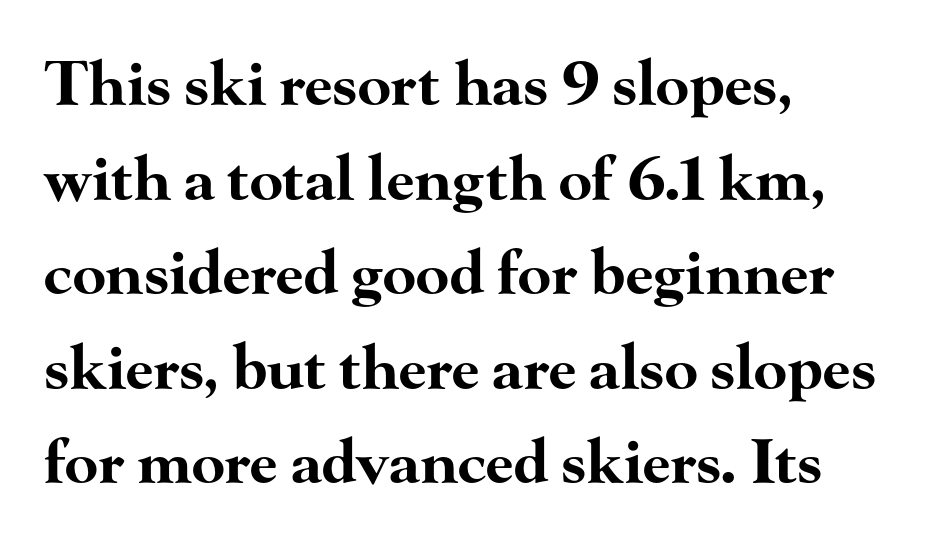
{"serif": "yes", "italic": "no", "bold": "yes", "weight": "bold", "width": "wide", "stroke_contrast": "high", "x_height": "small", "monospaced": "no", "underline": "no", "align": "left", "line_spacing": "normal", "line_spacing_ratio": 1.55, "letter_spacing": "normal", "letter_spacing_em": 0.0, "glyph_px": 61}
